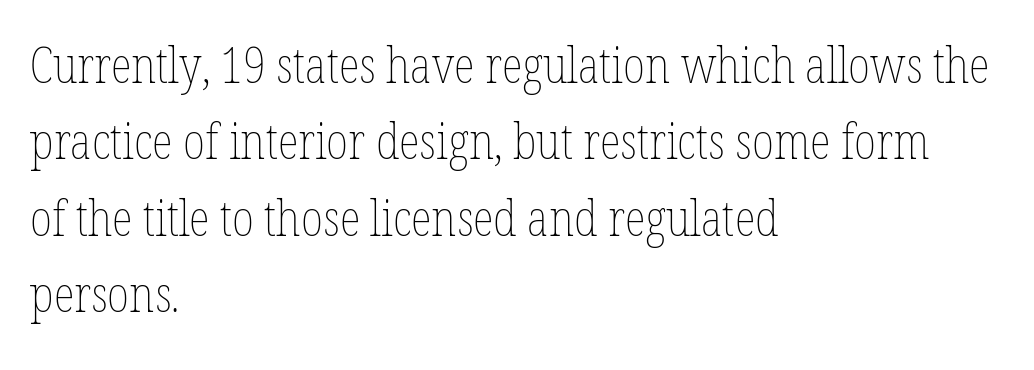
The image shows 49 px thin, condensed type, upright; set left-aligned, normal line spacing (1.56x), normal letter spacing, not underlined; low stroke contrast and a medium x-height.
